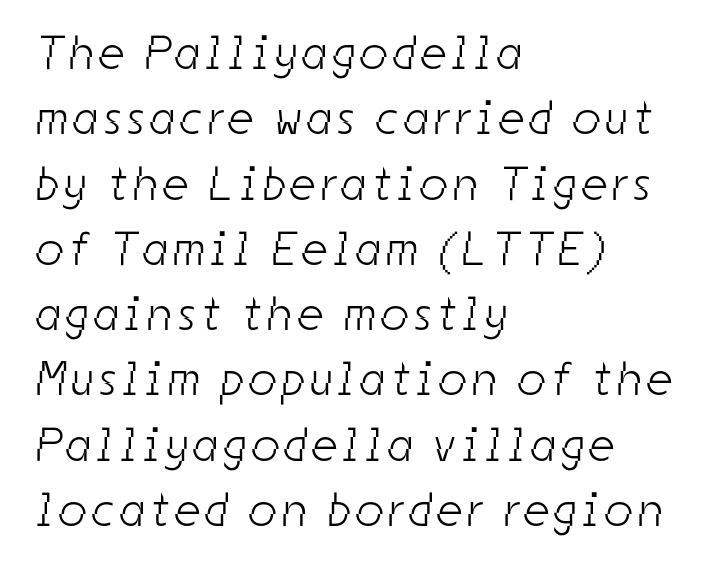
The image shows 48 px light, condensed sans-serif type; set left-aligned, normal line spacing (1.36x), not underlined; low stroke contrast and a medium x-height.
